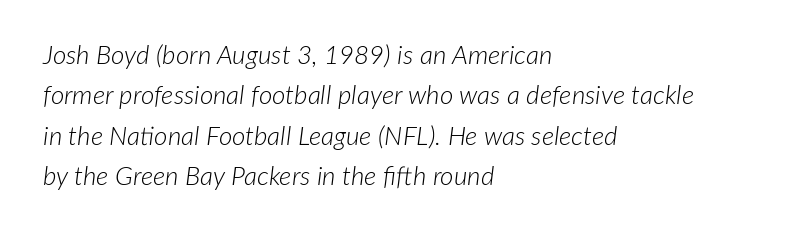
Heft: none added — not bold. Glance below the letters and you will spot only blank space. The passage shown leans; its letterforms are oblique. The passage is arranged the way most books set body copy — flush left. What's the leading like? Ordinary, nothing unusual. The type is set solid horizontally, with unmodified tracking.
